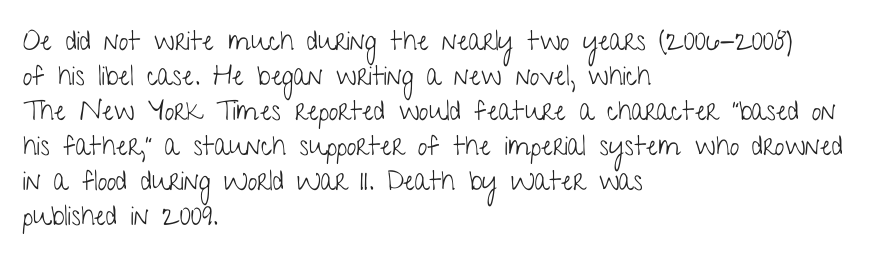
Q: Is the text bold? A: No.
Q: Is the text italic (slanted)? A: No, it is upright.
Q: Is the text underlined? A: No.
Q: How is the paragraph aligned? A: Left-aligned.
Q: Is the spacing between letters normal or unusually wide? A: Normal.
Q: Is the spacing between lines tight, normal or loose? A: Normal.
